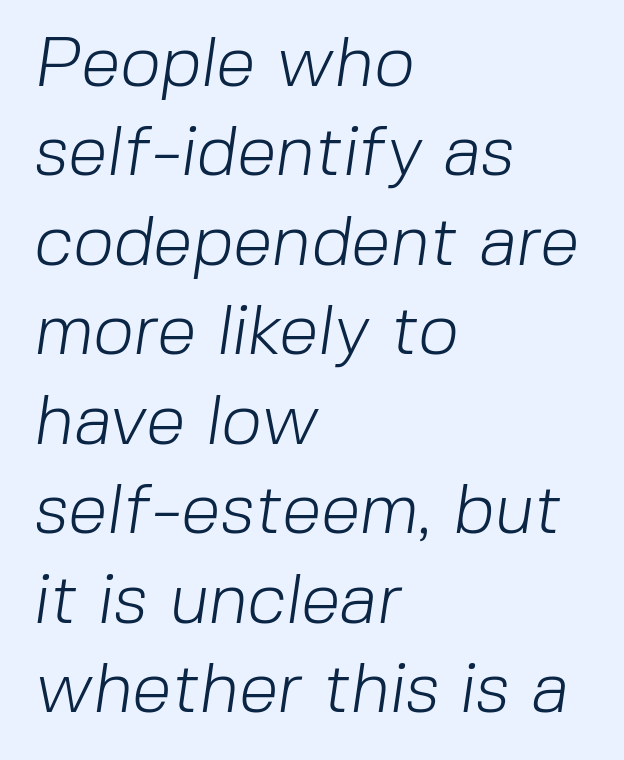
Q: Is the text bold? A: No.
Q: Is the typeface a serif or a sans-serif typeface? A: Sans-serif.
Q: Is the text underlined? A: No.
Q: How is the paragraph aligned? A: Left-aligned.
Q: Is the spacing between letters normal or unusually wide? A: Normal.
Q: Is the spacing between lines tight, normal or loose? A: Normal.
Q: Width (condensed, normal, or wide)? A: Normal.
Q: Stroke contrast? A: Low.
Q: x-height? A: Medium.
Q: Monospaced? A: No.
